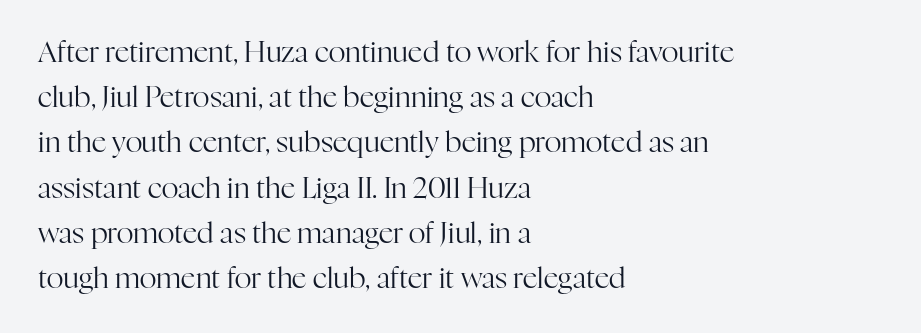
Stroke thickness stays within the range of a standard reading face or lighter. Inter-character spacing is left at the font's built-in metrics. Think of a printed novel: that variable character pitch is what you see here. Reading down the column, the eye jumps a familiar distance to each next line. If you drew a line through each stem, it would be perfectly vertical.
